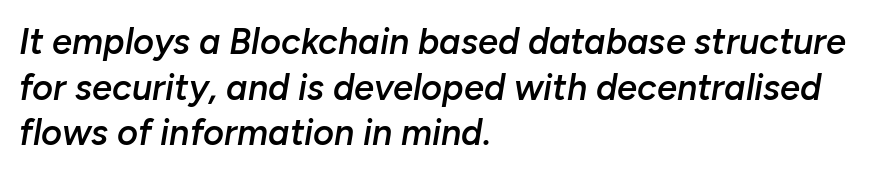
The image shows 36 px semibold type, italic (leaning right); set left-aligned, normal line spacing (1.27x), normal letter spacing, not underlined; low stroke contrast and a medium x-height.
